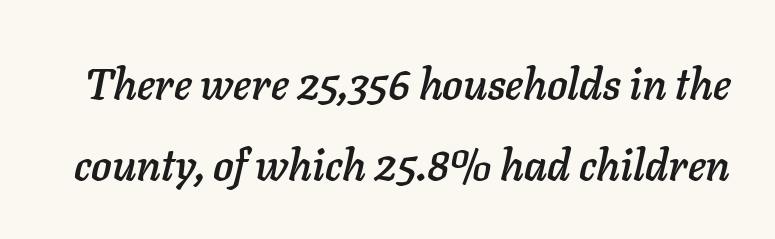
Q: Is the text italic (slanted)? A: Yes, it leans right by about 11 degrees.
Q: Is the text underlined? A: No.
Q: Is the spacing between letters normal or unusually wide? A: Normal.
Q: Width (condensed, normal, or wide)? A: Normal.
Q: Stroke contrast? A: Low.
Q: x-height? A: Medium.
Q: Monospaced? A: No.
